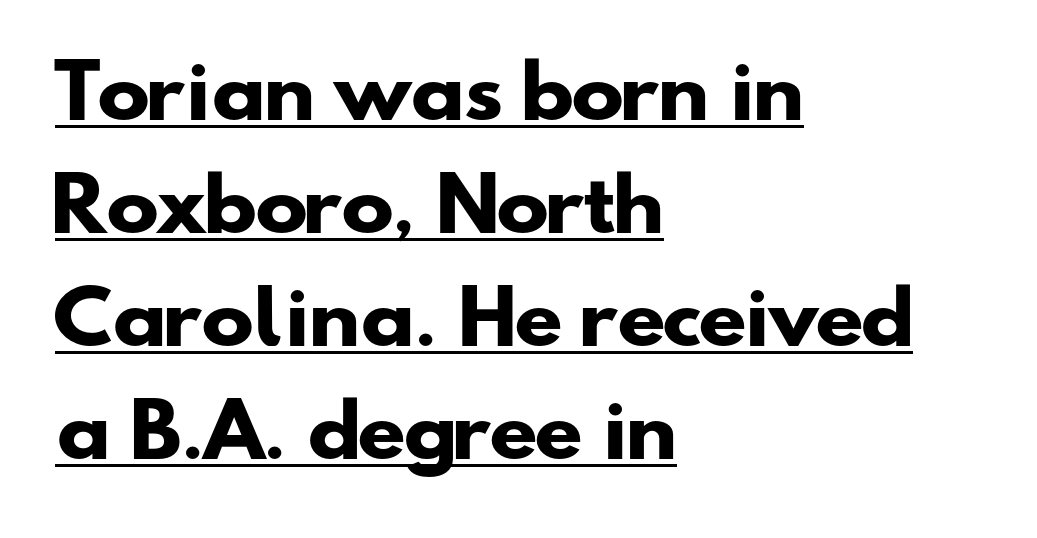
The image shows 71 px heavy, wide sans-serif type; set left-aligned, normal line spacing (1.59x), normal letter spacing, underlined; low stroke contrast and a small x-height.
